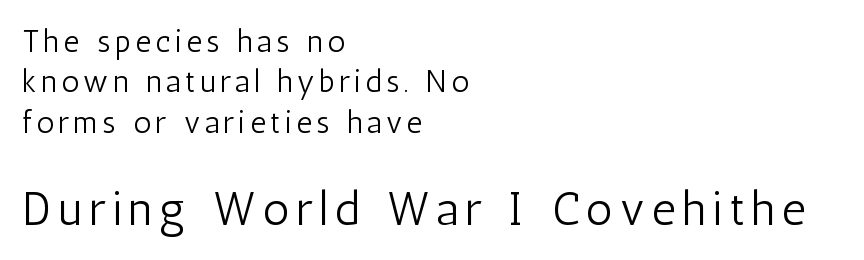
{"serif": "no", "italic": "no", "bold": "no", "weight": "light", "width": "condensed", "stroke_contrast": "low", "x_height": "medium", "monospaced": "no", "underline": "no", "align": "left", "line_spacing": "normal", "line_spacing_ratio": 1.3, "larger_block": "second", "size_ratio": 1.52, "glyph_px": 47}
